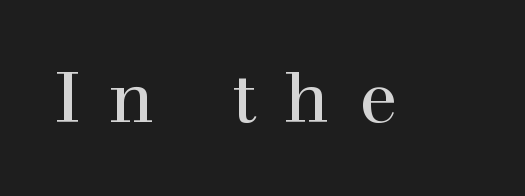
The image shows 70 px serif type, upright; set unusually wide letter spacing (+0.42 em), not underlined; a medium x-height.
